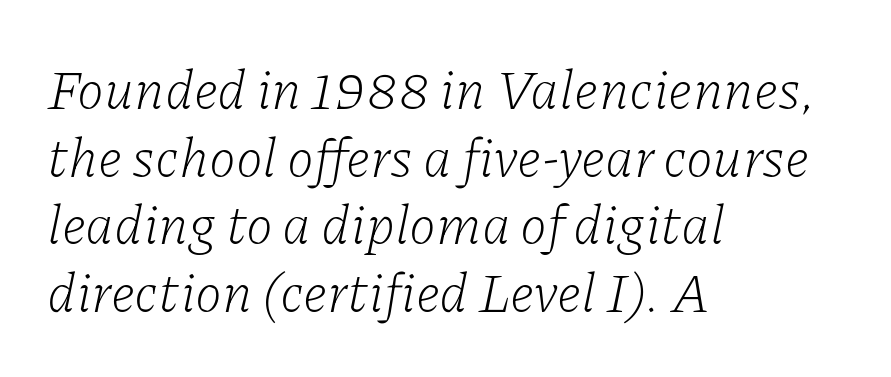
The image shows 55 px light serif type, italic (leaning right); set left-aligned, line spacing 1.23x, normal letter spacing, not underlined; low stroke contrast and a medium x-height.
